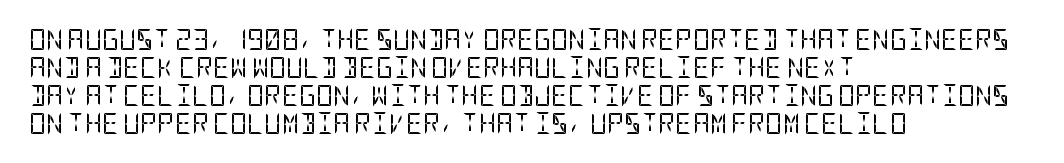
The paragraph has a hard left edge and a soft right edge. Rows of type keep a routine distance in the vertical direction. The letters sit at their default tracking, neither squeezed nor spread. Posture: vertical.
